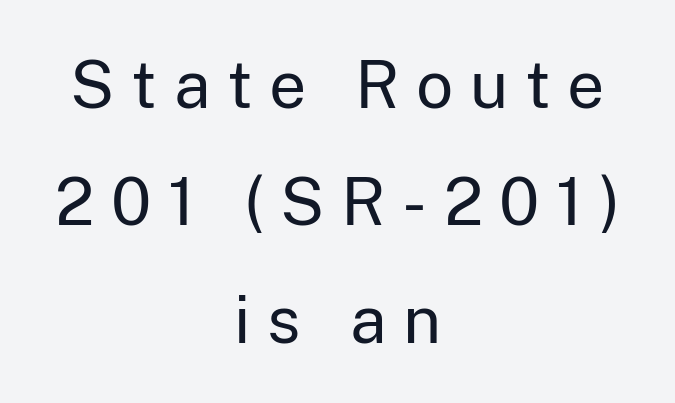
The image shows 66 px regular-weight sans-serif type, upright; set centered, line spacing 1.78x, unusually wide letter spacing (+0.25 em), not underlined; low stroke contrast and a medium x-height.
